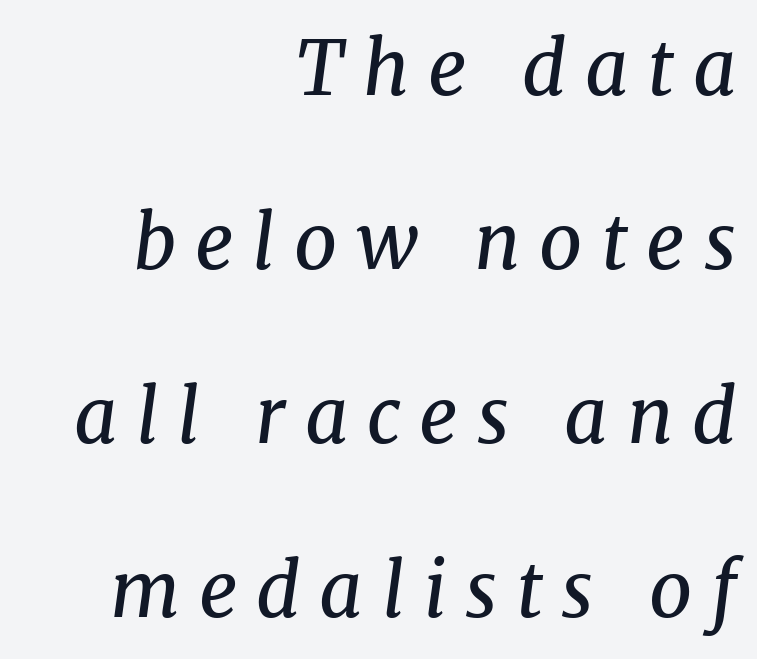
{"serif": "yes", "italic": "yes", "lean": "right", "slant_degrees": 8, "bold": "no", "weight": "regular", "width": "normal", "stroke_contrast": "medium", "x_height": "medium", "monospaced": "no", "underline": "no", "align": "right", "line_spacing": "loose", "line_spacing_ratio": 2.32, "letter_spacing": "wide", "letter_spacing_em": 0.25, "glyph_px": 75}
